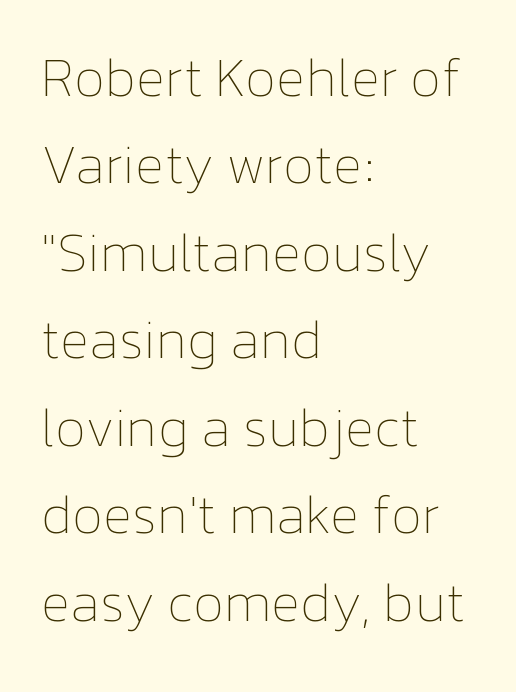
The image shows 55 px thin type, upright; set left-aligned, normal line spacing (1.59x), normal letter spacing, not underlined; low stroke contrast and a medium x-height.
